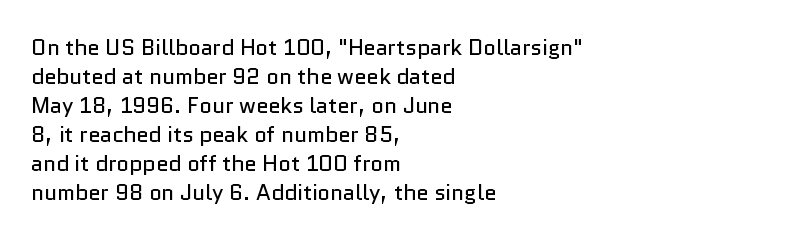
{"italic": "no", "bold": "no", "underline": "no", "align": "left", "line_spacing": "normal", "line_spacing_ratio": 1.32, "letter_spacing": "normal", "letter_spacing_em": 0.0, "glyph_px": 22}
